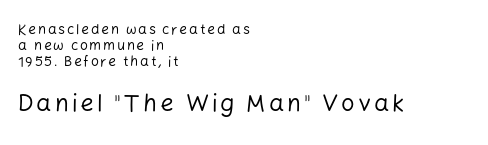
The image shows 24 px text type, upright; set left-aligned, tight line spacing (1.14x), not underlined; the second (bottom) block is 1.71x larger.
